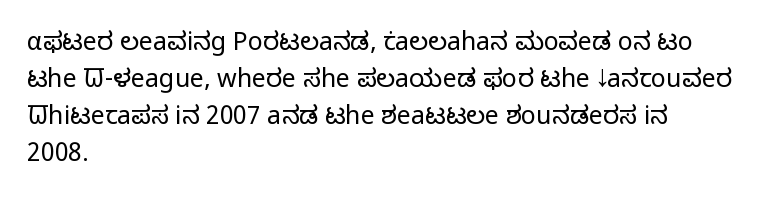
{"italic": "no", "bold": "no", "underline": "no", "align": "left", "line_spacing": "normal", "line_spacing_ratio": 1.48, "letter_spacing": "normal", "letter_spacing_em": 0.0, "glyph_px": 25}
